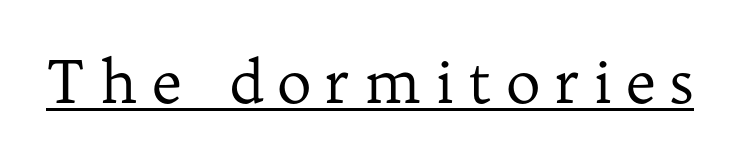
Q: Is the text bold? A: No.
Q: Is the text italic (slanted)? A: No, it is upright.
Q: Is the typeface a serif or a sans-serif typeface? A: Serif.
Q: Is the text underlined? A: Yes.
Q: Is the spacing between letters normal or unusually wide? A: Unusually wide.
Q: Width (condensed, normal, or wide)? A: Normal.
Q: Stroke contrast? A: Low.
Q: x-height? A: Medium.
Q: Monospaced? A: No.
